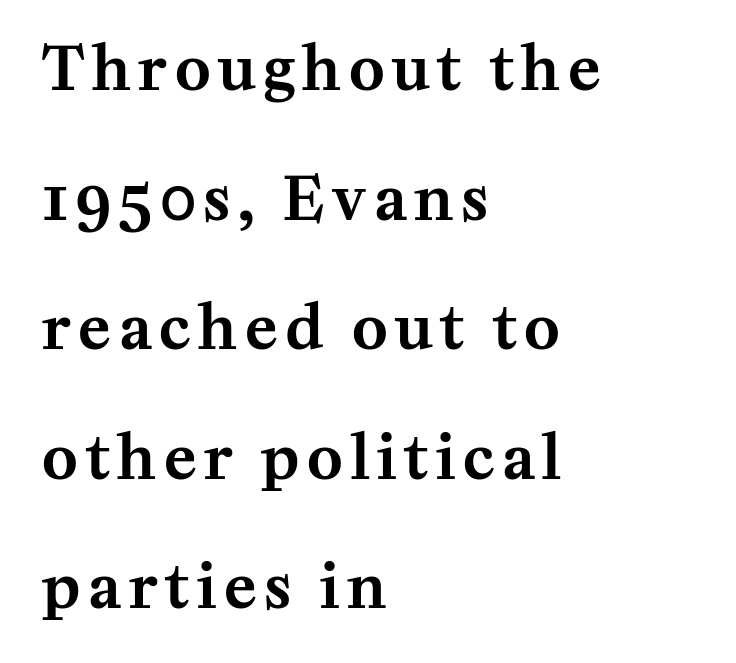
The image shows 60 px serif type, upright; set left-aligned, loose line spacing (2.16x), not underlined; medium stroke contrast and a medium x-height.
